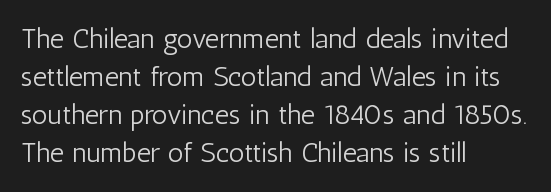
Leading matches the norm, producing a regular column. There is no visible air inserted between adjacent glyphs. When letters stand straight like this, we call the style roman or upright. Character widths vary here, with narrow letters taking less room than wide ones. This reads as an unemphasized weight, regular at the heaviest.
